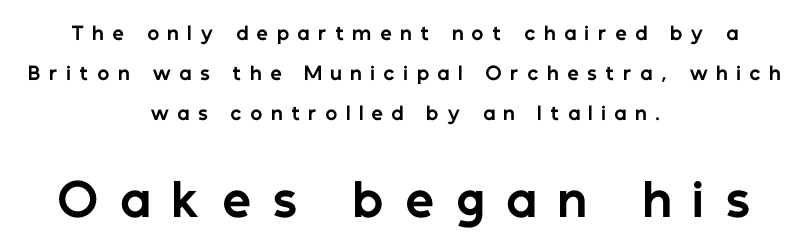
Q: Is the text bold? A: Yes.
Q: Is the text italic (slanted)? A: No, it is upright.
Q: Is the typeface a serif or a sans-serif typeface? A: Sans-serif.
Q: Is the text underlined? A: No.
Q: How is the paragraph aligned? A: Centered.
Q: Is the spacing between letters normal or unusually wide? A: Unusually wide.
Q: Is the spacing between lines tight, normal or loose? A: Loose.
Q: Which block of text is set in a larger size, the first (top) or the second (bottom)? A: The second (bottom) one.
Q: Width (condensed, normal, or wide)? A: Normal.
Q: Stroke contrast? A: Low.
Q: x-height? A: Medium.
Q: Monospaced? A: No.
